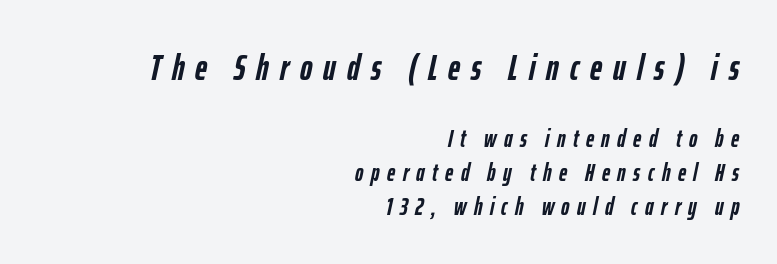
The words here are not underlined. Honestly, the letter spacing is so wide it's the main thing you notice. If you drew a ruler down the right edge, every line would touch it. Bigger letters appear in the top chunk; the bottom chunk is reduced. Here the designer chose a conventional face with non-uniform glyph widths. Each new line begins a customary step beneath the previous one.
